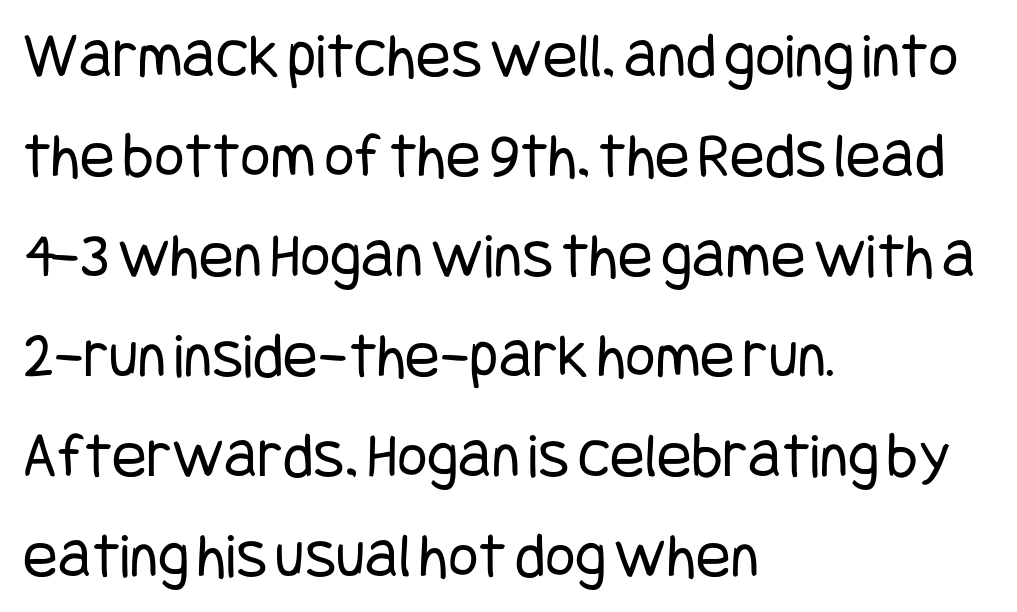
Q: Is the text bold? A: No.
Q: Is the text italic (slanted)? A: No, it is upright.
Q: Is the typeface a serif or a sans-serif typeface? A: Sans-serif.
Q: Is the text underlined? A: No.
Q: How is the paragraph aligned? A: Left-aligned.
Q: Is the spacing between letters normal or unusually wide? A: Normal.
Q: Is the spacing between lines tight, normal or loose? A: Normal.
Q: Width (condensed, normal, or wide)? A: Condensed.
Q: Stroke contrast? A: Low.
Q: x-height? A: Large.
